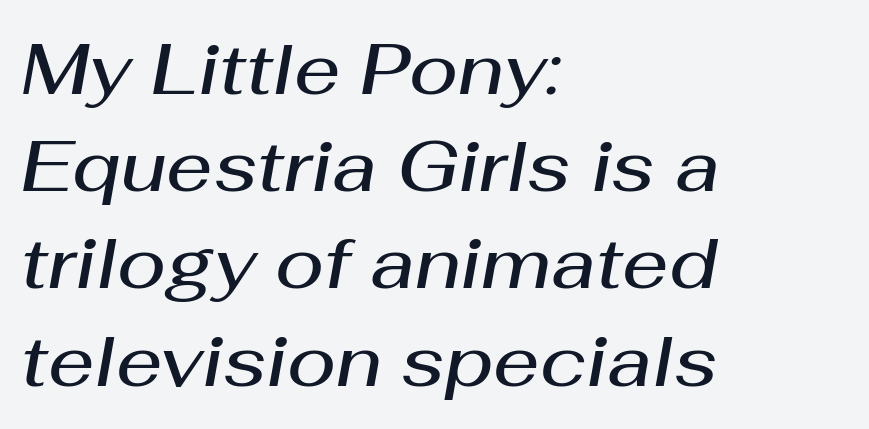
{"italic": "yes", "lean": "right", "slant_degrees": 10, "bold": "semi", "weight": "semibold", "width": "normal", "stroke_contrast": "medium", "x_height": "medium", "monospaced": "no", "underline": "no", "align": "left", "line_spacing": "normal", "line_spacing_ratio": 1.35, "letter_spacing": "normal", "letter_spacing_em": 0.0, "glyph_px": 72}
